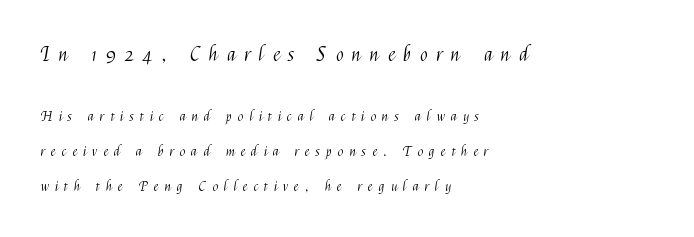
Stems and bowls with no extra thickness — not bold. The earlier block is typeset at a bigger size than the later block. The type is letterspaced generously, with wide tracking. This sample is left-justified, so line endings fall wherever the words run out. Decoration check: the copy has no underline.
